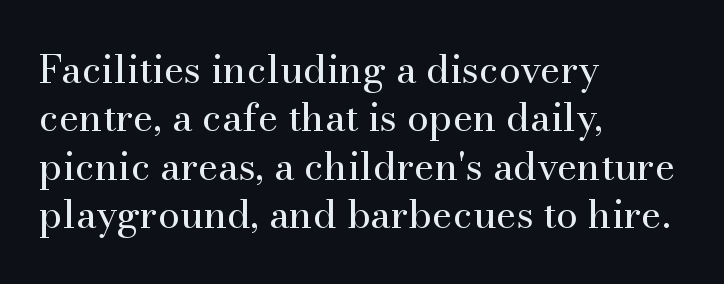
The image shows 39 px regular-weight serif type, upright; set left-aligned, line spacing 1.24x, normal letter spacing, not underlined; medium stroke contrast and a small x-height.
